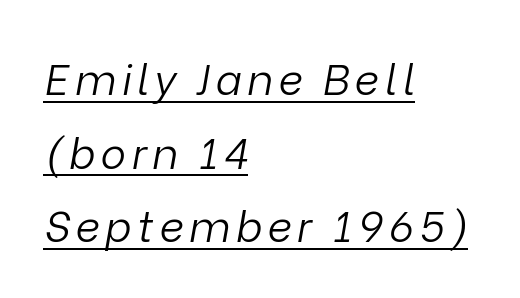
Weight: not bold — regular or lighter. Horizontal alignment here is leftward, the default for most running prose. A typographer would call this underscored text. You could not count columns in this text — the font is proportionally spaced. The typography opts for an oblique posture over an upright one.
